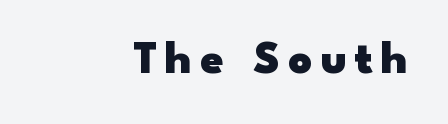
The glyphs are unaccompanied by any horizontal stroke below them. Spacing verdict: proportional, widths tailored to each character. Strokes here are thick enough to call this a true bold. Where is the straight margin? On the right. Observe the absence of serifs on each vertical stroke in this sample.
